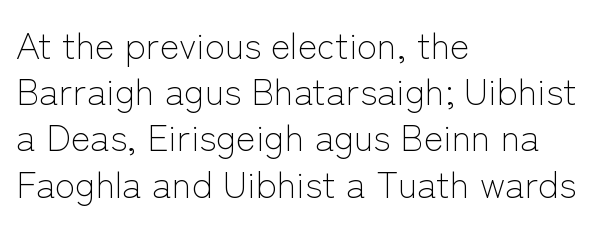
Q: Is the text bold? A: No.
Q: Is the text italic (slanted)? A: No, it is upright.
Q: Is the typeface a serif or a sans-serif typeface? A: Sans-serif.
Q: Is the text underlined? A: No.
Q: How is the paragraph aligned? A: Left-aligned.
Q: Is the spacing between letters normal or unusually wide? A: Normal.
Q: Is the spacing between lines tight, normal or loose? A: Normal.
Q: Width (condensed, normal, or wide)? A: Normal.
Q: Stroke contrast? A: Low.
Q: x-height? A: Medium.
Q: Monospaced? A: No.
